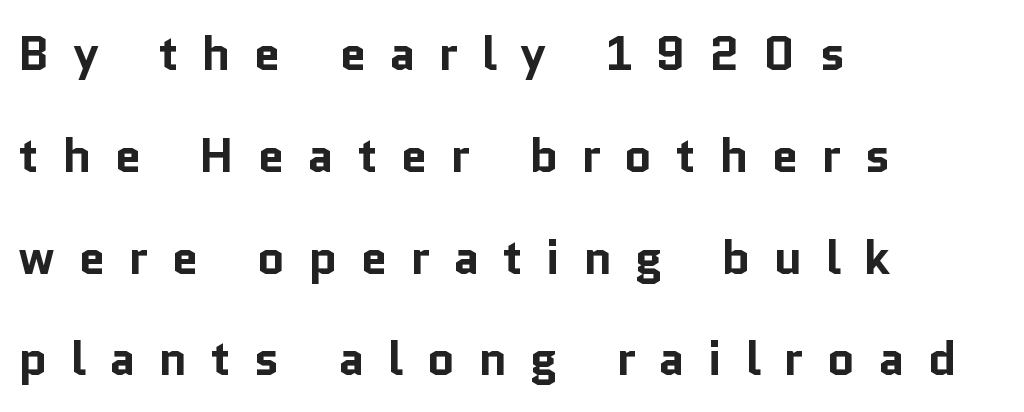
{"serif": "no", "italic": "no", "bold": "yes", "weight": "bold", "width": "normal", "stroke_contrast": "low", "x_height": "medium", "monospaced": "no", "underline": "no", "align": "left", "line_spacing": "loose", "line_spacing_ratio": 2.12, "letter_spacing": "wide", "letter_spacing_em": 0.48, "glyph_px": 48}
